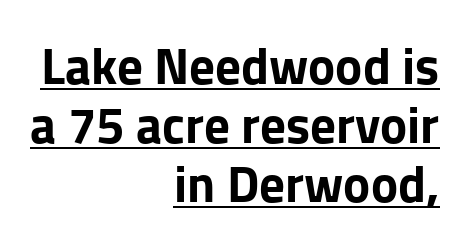
The image shows 51 px bold sans-serif type, upright; set right-aligned, line spacing 1.16x, normal letter spacing, underlined; low stroke contrast and a medium x-height.
